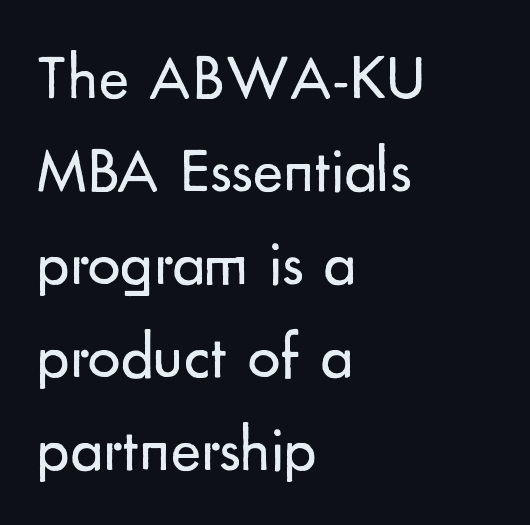
{"serif": "no", "italic": "no", "bold": "no", "weight": "regular", "width": "normal", "stroke_contrast": "low", "x_height": "small", "monospaced": "no", "underline": "no", "align": "left", "line_spacing": "normal", "line_spacing_ratio": 1.43, "letter_spacing": "normal", "letter_spacing_em": 0.0, "glyph_px": 65}
